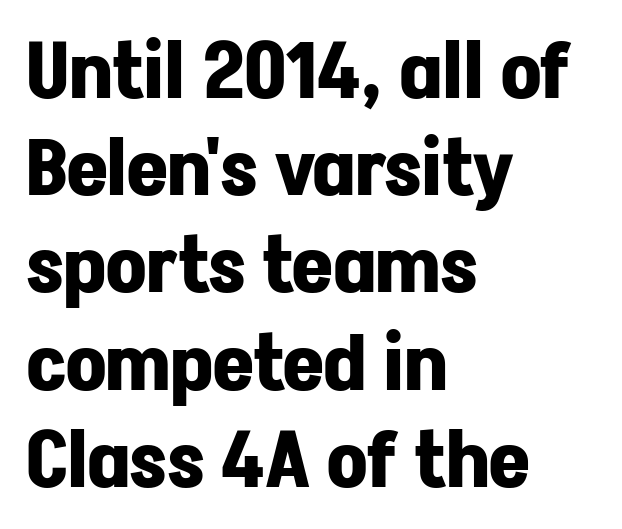
The image shows 79 px bold sans-serif type, upright; set left-aligned, line spacing 1.23x, normal letter spacing, not underlined; low stroke contrast and a medium x-height.
